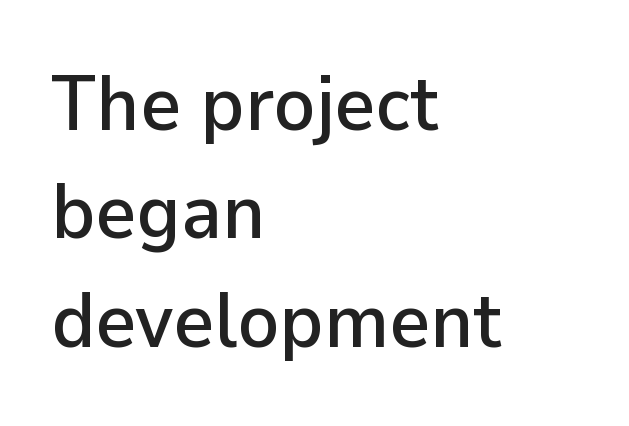
{"serif": "no", "italic": "no", "width": "normal", "stroke_contrast": "low", "x_height": "medium", "monospaced": "no", "underline": "no", "align": "left", "line_spacing": "normal", "line_spacing_ratio": 1.39, "letter_spacing": "normal", "letter_spacing_em": 0.0, "glyph_px": 78}
